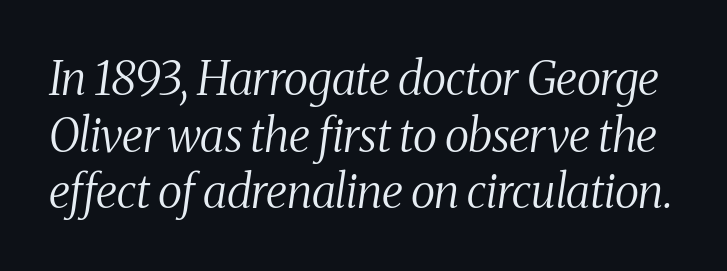
{"serif": "yes", "italic": "yes", "lean": "right", "slant_degrees": 8, "bold": "no", "weight": "regular", "width": "condensed", "stroke_contrast": "medium", "x_height": "medium", "monospaced": "no", "underline": "no", "line_spacing_ratio": 1.23, "letter_spacing": "normal", "letter_spacing_em": 0.0, "glyph_px": 46}
